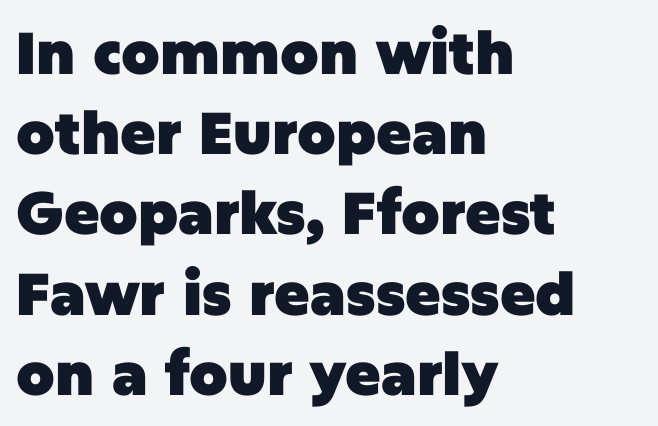
{"serif": "no", "italic": "no", "bold": "yes", "weight": "heavy", "width": "normal", "stroke_contrast": "low", "x_height": "large", "monospaced": "no", "underline": "no", "align": "left", "line_spacing": "normal", "line_spacing_ratio": 1.36, "letter_spacing": "normal", "letter_spacing_em": 0.0, "glyph_px": 59}
